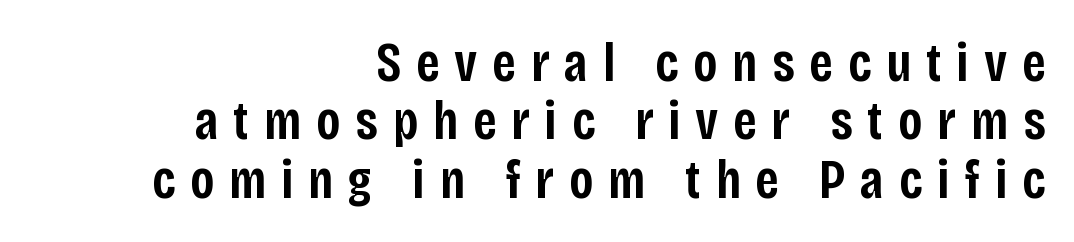
Someone cranked the tracking dial way up on this one. Teacher's note: observe the even right margin — that is flush-right alignment. These lines are rendered in a variable-pitch font. Letters rest on an invisible, unmarked baseline. Weight check: semibold — heavier than regular, not quite bold.
